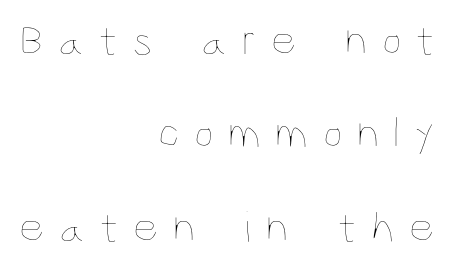
Is there much room between lines? Yes — plenty of vertical air separates them. Check the space under the baseline: it is left empty. What stands out about the letter spacing? Its width — letters are far apart. Is this a fixed-width face? No — the glyphs have proportional, varying widths.
